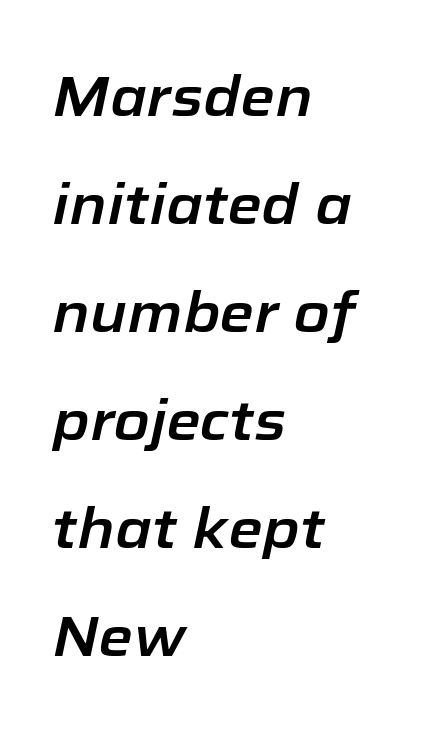
Q: Is the text italic (slanted)? A: Yes, it leans right by about 12 degrees.
Q: Is the text underlined? A: No.
Q: How is the paragraph aligned? A: Left-aligned.
Q: Is the spacing between letters normal or unusually wide? A: Normal.
Q: Is the spacing between lines tight, normal or loose? A: Loose.
Q: Width (condensed, normal, or wide)? A: Normal.
Q: Stroke contrast? A: Low.
Q: x-height? A: Medium.
Q: Monospaced? A: No.
